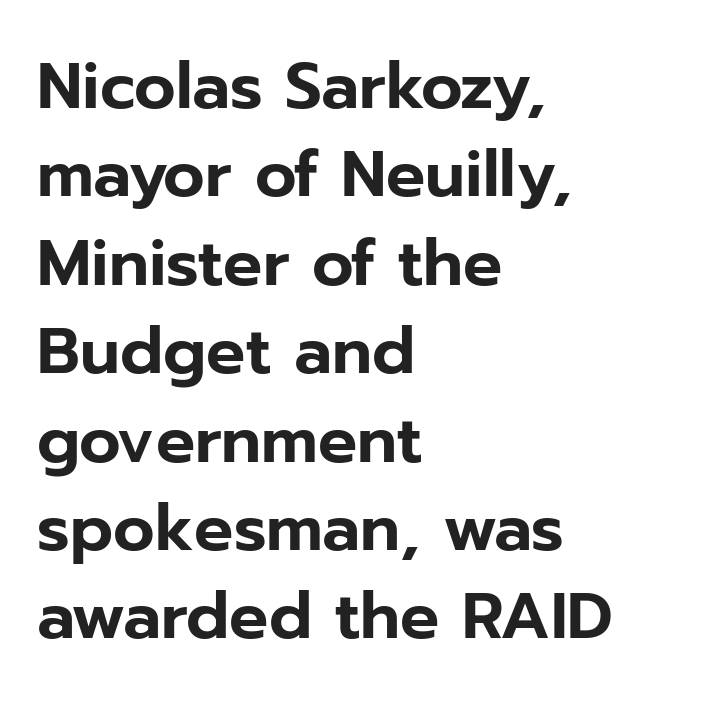
Inter-character spacing is left at the font's built-in metrics. The lines in this sample share a left origin and differ only in where they stop. A roman cut, with each character standing at attention. The rendering shows plain stroke endings on the letterforms — a sans-serif design. Type without underlining.
